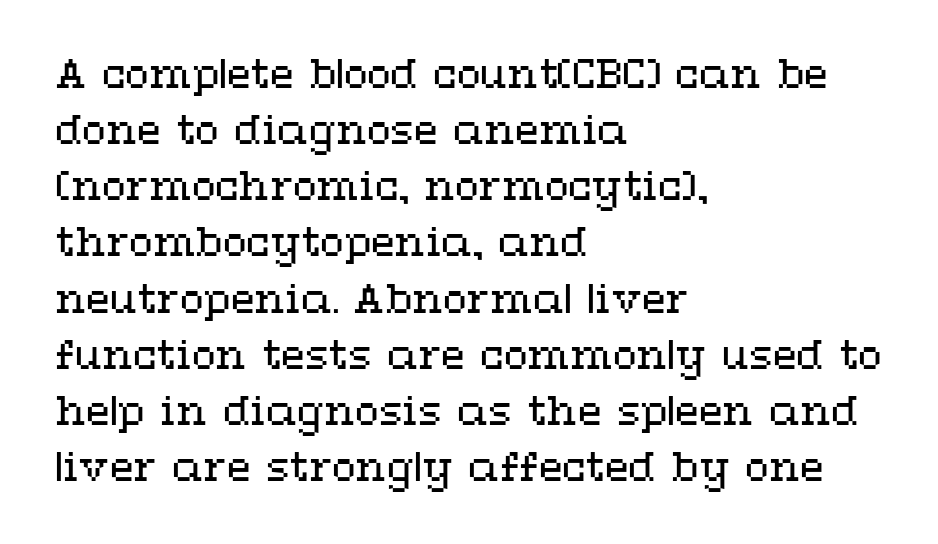
Q: Is the text bold? A: No.
Q: Is the text italic (slanted)? A: No, it is upright.
Q: Is the text underlined? A: No.
Q: How is the paragraph aligned? A: Left-aligned.
Q: Is the spacing between letters normal or unusually wide? A: Normal.
Q: Is the spacing between lines tight, normal or loose? A: Normal.
Q: Width (condensed, normal, or wide)? A: Wide.
Q: Stroke contrast? A: Medium.
Q: x-height? A: Medium.
Q: Monospaced? A: No.
